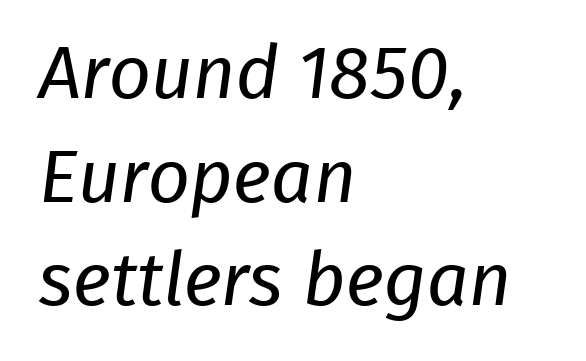
The image shows 74 px regular-weight sans-serif type; set left-aligned, normal line spacing (1.4x), normal letter spacing, not underlined; low stroke contrast and a medium x-height.
